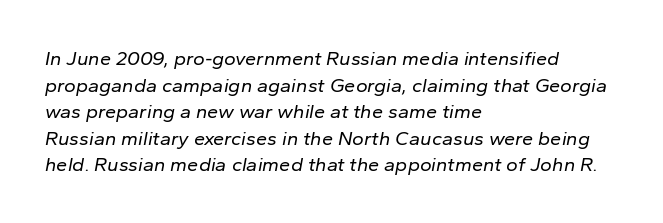
The image shows 20 px text type, italic (leaning right); set left-aligned, normal line spacing (1.33x), normal letter spacing, not underlined.
